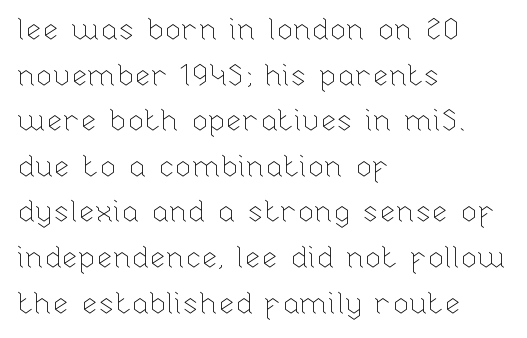
Here the designer chose a conventional face with non-uniform glyph widths. Every character sits straight up, as roman type does. Reading down the block, your eye returns to a fixed left position each line. The foot of each line stays bare and open. Each stroke keeps to a modest, everyday thickness or less.
